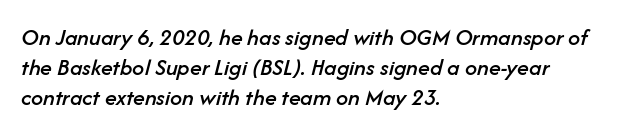
{"italic": "yes", "lean": "right", "slant_degrees": 14, "underline": "no", "align": "left", "line_spacing": "normal", "line_spacing_ratio": 1.26, "letter_spacing": "normal", "letter_spacing_em": 0.0, "glyph_px": 24}
